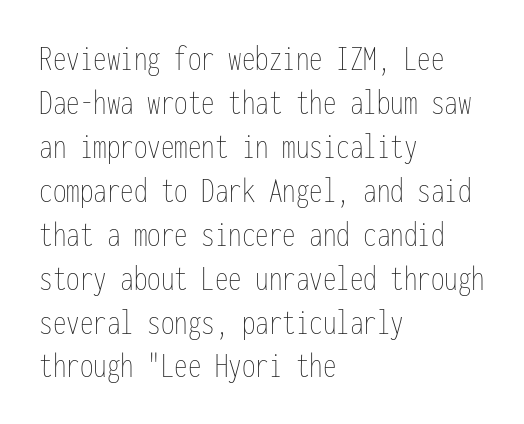
The strokes carry an ordinary text weight at most. The rendering keeps characters at their native spacing. The strip under each line holds only bare page. Does the lettering tilt? It doesn't — this is upright. Line beginnings align vertically; line endings do not. The rendering uses typewriter-style spacing with identical character cells.
